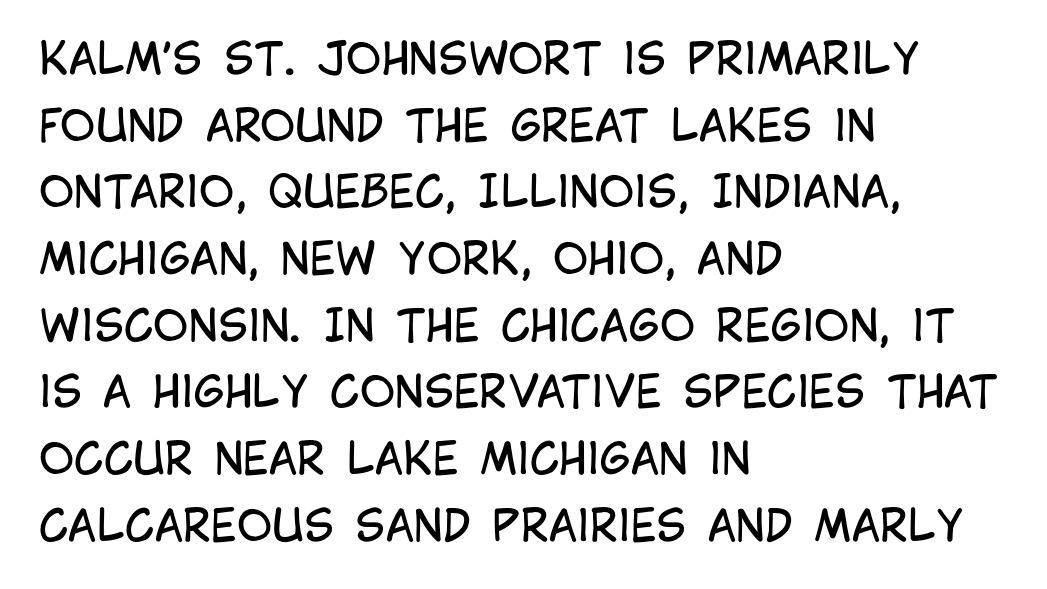
The foot of each line stays bare and open. Posture: straight, roman, zero tilt. Is the block centered? No — it sits flush against the left margin. The line texture is even and compact thanks to regular tracking.
